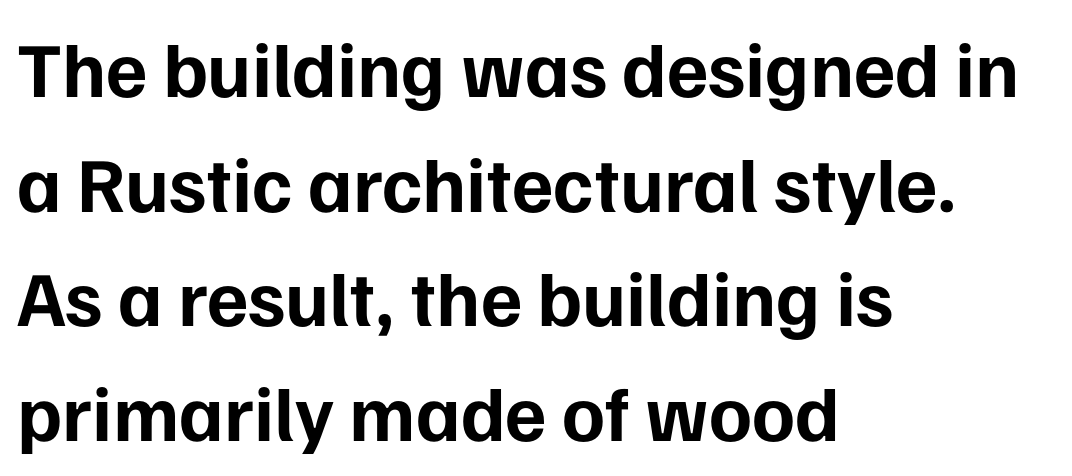
Bare-footed words on every line. Proportional: the letters do not fall into vertical columns. As a designer I'd log this as weight 700, bold. The rows are spaced the way most documents space them. These lines keep a tight, regular rhythm from letter to letter.
